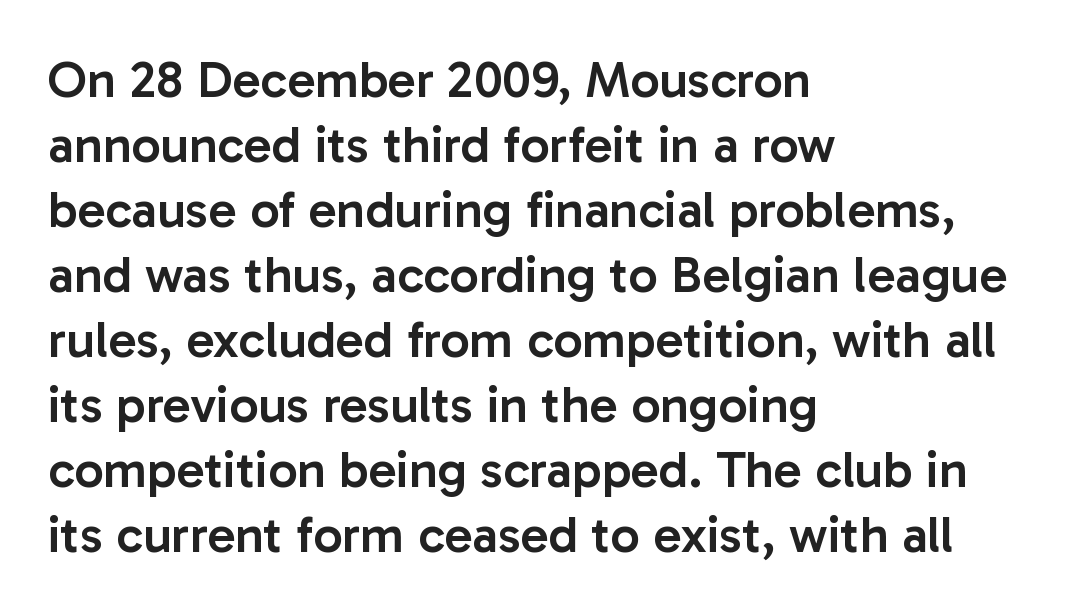
Q: Is the text bold? A: Semi-bold.
Q: Is the text italic (slanted)? A: No, it is upright.
Q: Is the typeface a serif or a sans-serif typeface? A: Sans-serif.
Q: Is the text underlined? A: No.
Q: How is the paragraph aligned? A: Left-aligned.
Q: Is the spacing between letters normal or unusually wide? A: Normal.
Q: Is the spacing between lines tight, normal or loose? A: Normal.
Q: Width (condensed, normal, or wide)? A: Normal.
Q: Stroke contrast? A: Low.
Q: x-height? A: Medium.
Q: Monospaced? A: No.
